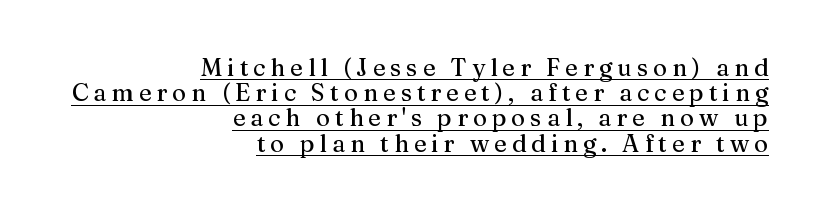
{"italic": "no", "underline": "yes", "align": "right", "line_spacing": "tight", "line_spacing_ratio": 1.05, "letter_spacing": "wide", "letter_spacing_em": 0.21, "glyph_px": 24}
